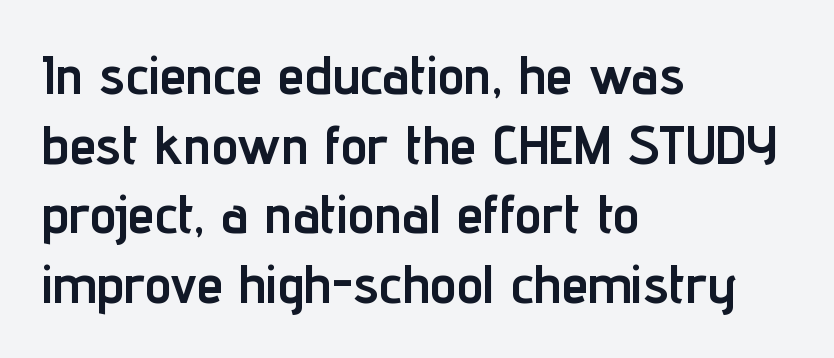
Layout note: lines flush left. You'd pick this weight for a headline — it's a proper bold. No feet cap the strokes, marking this as sans-serif type. Is this a fixed-width face? No — the glyphs have proportional, varying widths. Ascenders rise straight up at ninety degrees. Nobody drew a line under any word here.
